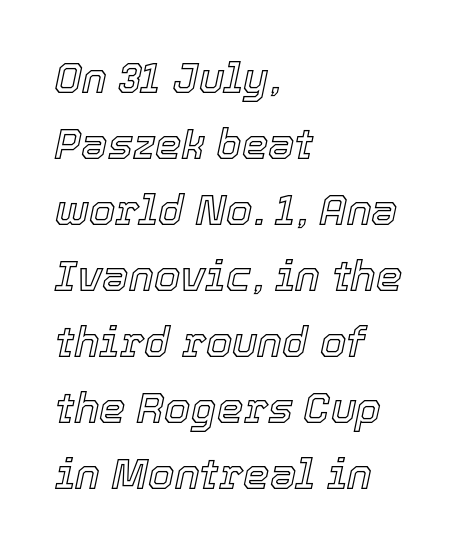
Q: Is the text italic (slanted)? A: Yes, it leans right by about 12 degrees.
Q: Is the text underlined? A: No.
Q: How is the paragraph aligned? A: Left-aligned.
Q: Is the spacing between letters normal or unusually wide? A: Normal.
Q: Is the spacing between lines tight, normal or loose? A: Normal.
Q: Width (condensed, normal, or wide)? A: Normal.
Q: x-height? A: Medium.
Q: Monospaced? A: No.
